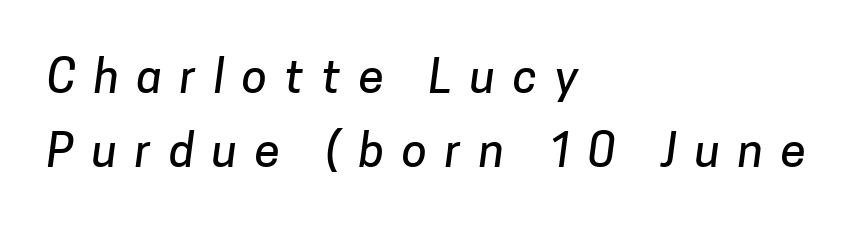
Q: Is the typeface a serif or a sans-serif typeface? A: Sans-serif.
Q: Is the text underlined? A: No.
Q: How is the paragraph aligned? A: Left-aligned.
Q: Is the spacing between letters normal or unusually wide? A: Unusually wide.
Q: Is the spacing between lines tight, normal or loose? A: Normal.
Q: Width (condensed, normal, or wide)? A: Normal.
Q: Stroke contrast? A: Low.
Q: x-height? A: Medium.
Q: Monospaced? A: No.
